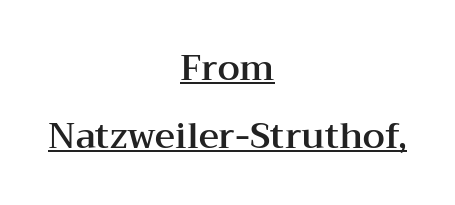
The image shows 35 px wide serif type, upright; set centered, loose line spacing (1.94x), normal letter spacing, underlined; medium stroke contrast and a medium x-height.
